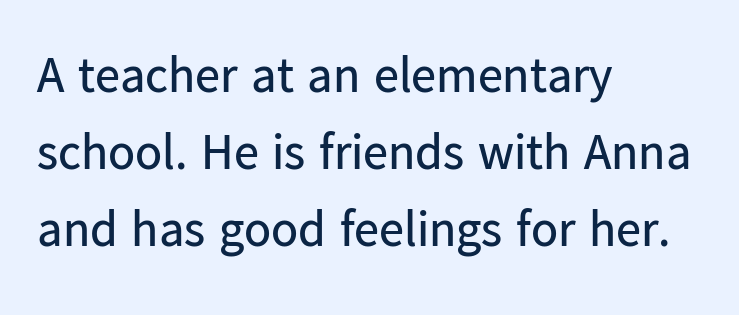
The image shows 50 px regular-weight sans-serif type, upright; set left-aligned, normal line spacing (1.54x), normal letter spacing, not underlined; low stroke contrast and a medium x-height.
